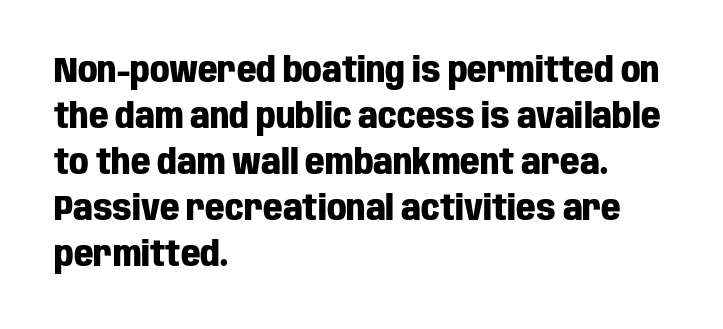
The image shows 34 px heavy, condensed sans-serif type, upright; set left-aligned, normal line spacing (1.35x), normal letter spacing, not underlined; low stroke contrast and a large x-height.
